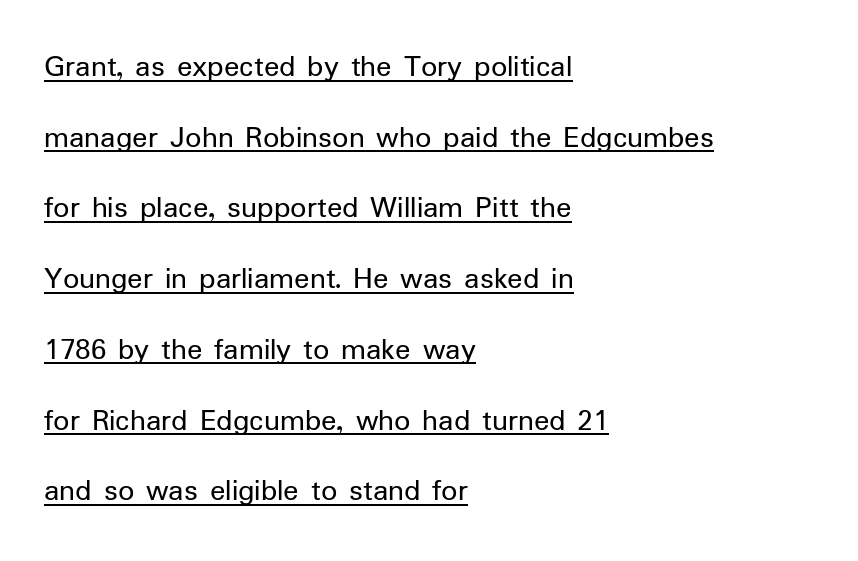
Spacing between characters is what you'd get straight out of the box. Is this a fixed-width face? No — the glyphs have proportional, varying widths. On a weight scale, this lands at 450 or below. The font family rendered here belongs to the sans-serif group. A typesetter would call this leading open, well beyond the default. The paragraph shown leans on its left margin.
